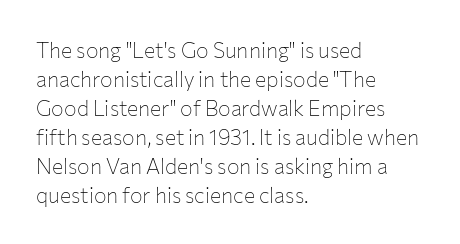
{"italic": "no", "bold": "no", "underline": "no", "align": "left", "line_spacing": "normal", "line_spacing_ratio": 1.38, "letter_spacing": "normal", "letter_spacing_em": 0.0, "glyph_px": 21}
